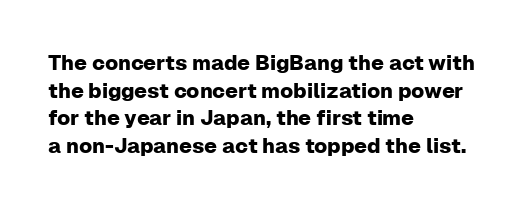
The image shows 21 px text type, upright; set left-aligned, normal line spacing (1.32x), normal letter spacing, not underlined.
